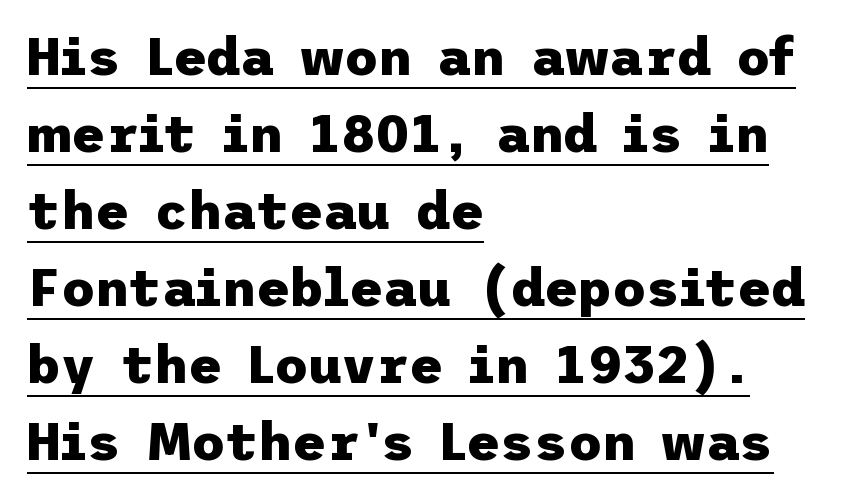
Q: Is the text bold? A: Yes.
Q: Is the text italic (slanted)? A: No, it is upright.
Q: Is the typeface a serif or a sans-serif typeface? A: Sans-serif.
Q: Is the text underlined? A: Yes.
Q: How is the paragraph aligned? A: Left-aligned.
Q: Is the spacing between letters normal or unusually wide? A: Normal.
Q: Is the spacing between lines tight, normal or loose? A: Normal.
Q: Width (condensed, normal, or wide)? A: Normal.
Q: Stroke contrast? A: Low.
Q: x-height? A: Medium.
